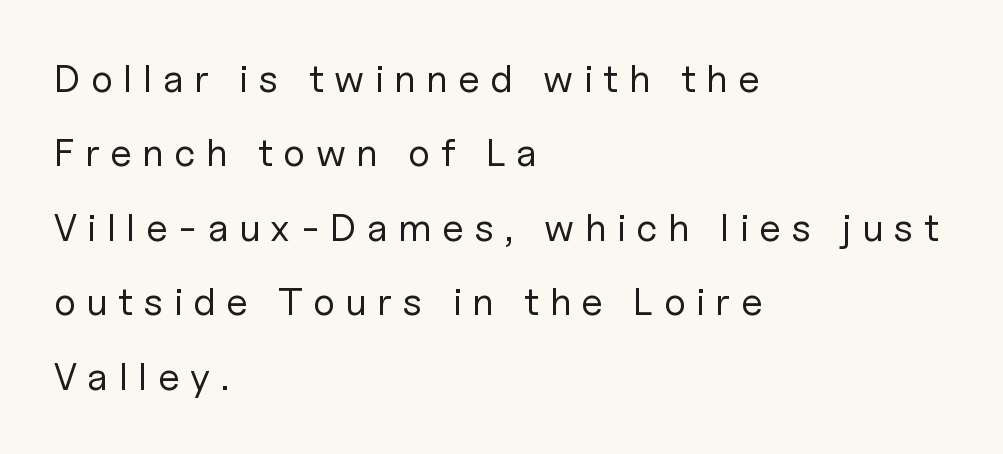
{"serif": "no", "italic": "no", "bold": "no", "weight": "regular", "width": "normal", "stroke_contrast": "low", "x_height": "medium", "monospaced": "no", "underline": "no", "align": "left", "line_spacing": "loose", "line_spacing_ratio": 1.91, "letter_spacing": "wide", "letter_spacing_em": 0.27, "glyph_px": 39}
